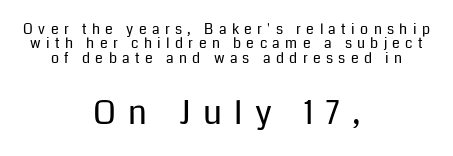
Horizontal alignment here is central, giving a formal, balanced look. It's the straight-up-and-down kind of type. The block sitting lower on the canvas is the one with enlarged characters. This sample has the flowing, uneven cadence of proportional lettering.
